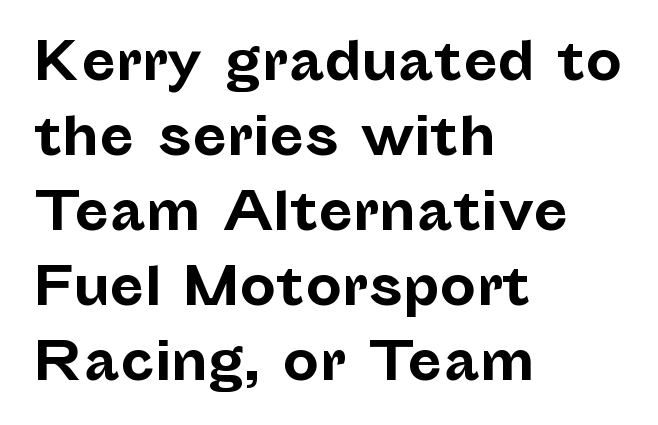
The passage shown is typed in a proportional face where columns would drift. It's the straight-up-and-down kind of type. These lines sit exactly where default settings would place them. There is no visible air inserted between adjacent glyphs. This rendering employs a face without finishing strokes, i.e., a sans-serif. Each line starts at the same left margin while the right side varies.
